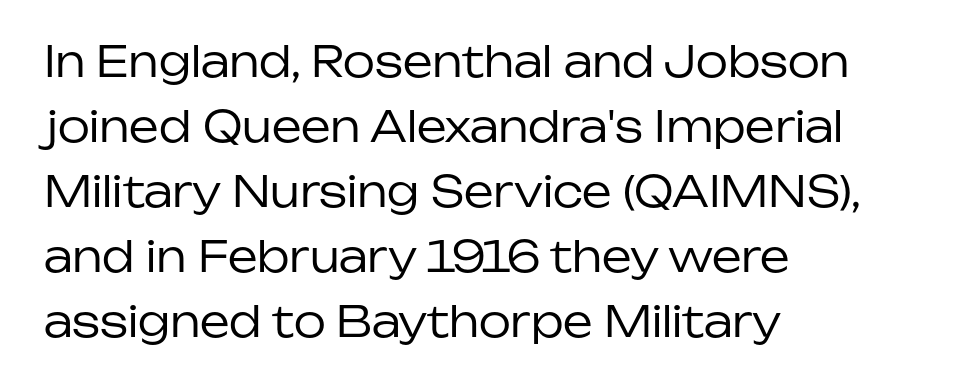
Q: Is the text bold? A: No.
Q: Is the text italic (slanted)? A: No, it is upright.
Q: Is the typeface a serif or a sans-serif typeface? A: Sans-serif.
Q: Is the text underlined? A: No.
Q: How is the paragraph aligned? A: Left-aligned.
Q: Is the spacing between letters normal or unusually wide? A: Normal.
Q: Is the spacing between lines tight, normal or loose? A: Normal.
Q: Width (condensed, normal, or wide)? A: Normal.
Q: Stroke contrast? A: Low.
Q: x-height? A: Medium.
Q: Monospaced? A: No.
